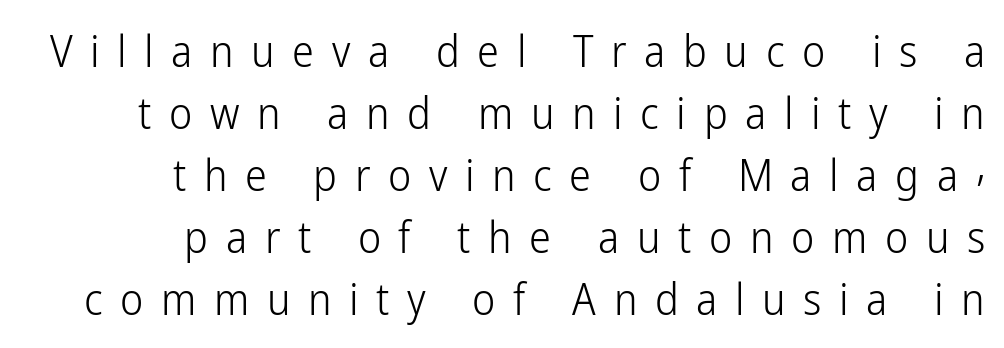
This is sans-serif lettering, the kind often seen on screens and signage. Tall strokes in this sample are plumb rather than angled. One glance says typical: line gaps are just what's usual. Alignment: flush right. The face looks like a standard text weight, possibly lighter. A typesetter would call this proportional, since set widths differ per character.
